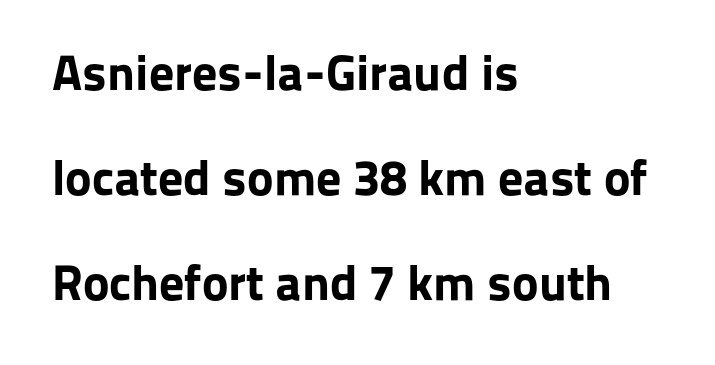
Q: Is the text bold? A: Yes.
Q: Is the text italic (slanted)? A: No, it is upright.
Q: Is the typeface a serif or a sans-serif typeface? A: Sans-serif.
Q: Is the text underlined? A: No.
Q: How is the paragraph aligned? A: Left-aligned.
Q: Is the spacing between letters normal or unusually wide? A: Normal.
Q: Is the spacing between lines tight, normal or loose? A: Loose.
Q: Width (condensed, normal, or wide)? A: Normal.
Q: Stroke contrast? A: Low.
Q: x-height? A: Medium.
Q: Monospaced? A: No.
